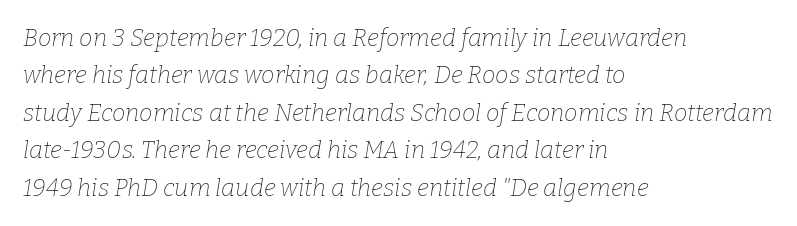
{"italic": "yes", "lean": "right", "slant_degrees": 9, "bold": "no", "underline": "no", "align": "left", "line_spacing": "normal", "line_spacing_ratio": 1.56, "letter_spacing": "normal", "letter_spacing_em": 0.0, "glyph_px": 24}
